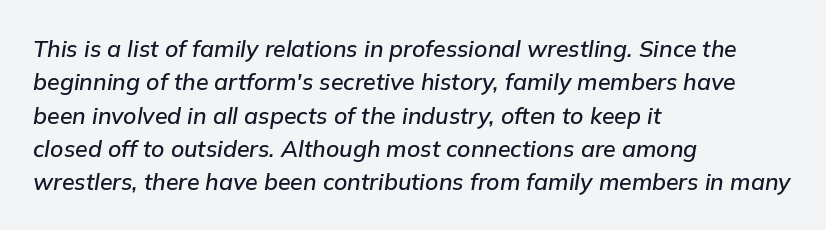
Q: Is the text italic (slanted)? A: Yes, it leans right by about 9 degrees.
Q: Is the text underlined? A: No.
Q: How is the paragraph aligned? A: Left-aligned.
Q: Is the spacing between letters normal or unusually wide? A: Normal.
Q: Is the spacing between lines tight, normal or loose? A: Normal.
